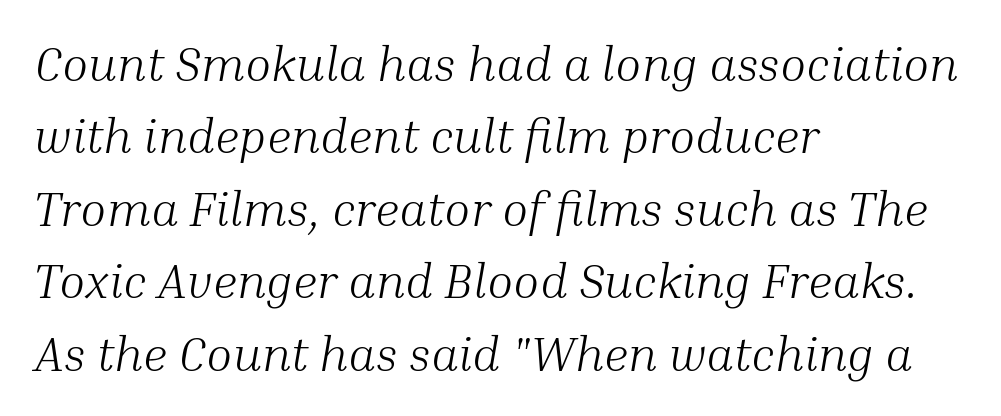
Q: Is the text bold? A: No.
Q: Is the text italic (slanted)? A: Yes, it leans right by about 10 degrees.
Q: Is the typeface a serif or a sans-serif typeface? A: Serif.
Q: Is the text underlined? A: No.
Q: How is the paragraph aligned? A: Left-aligned.
Q: Is the spacing between letters normal or unusually wide? A: Normal.
Q: Is the spacing between lines tight, normal or loose? A: Normal.
Q: Width (condensed, normal, or wide)? A: Normal.
Q: Stroke contrast? A: Medium.
Q: x-height? A: Medium.
Q: Monospaced? A: No.
